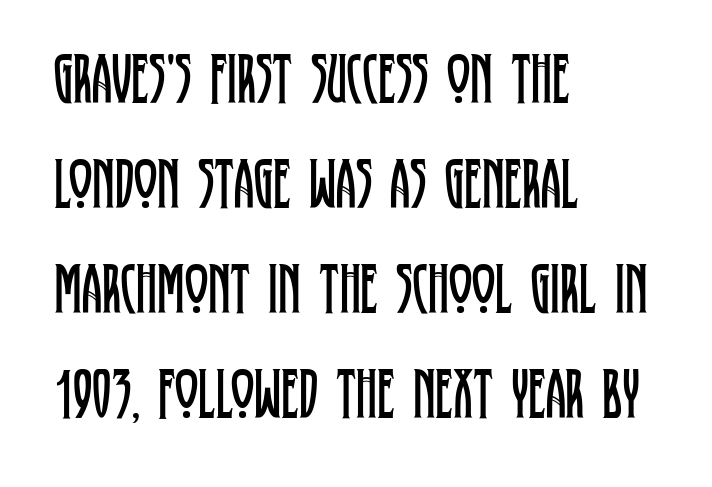
{"serif": "yes", "italic": "no", "bold": "no", "weight": "regular", "width": "condensed", "stroke_contrast": "low", "x_height": "large", "monospaced": "no", "underline": "no", "align": "left", "line_spacing": "normal", "line_spacing_ratio": 1.48, "letter_spacing": "normal", "letter_spacing_em": 0.0, "glyph_px": 71}
